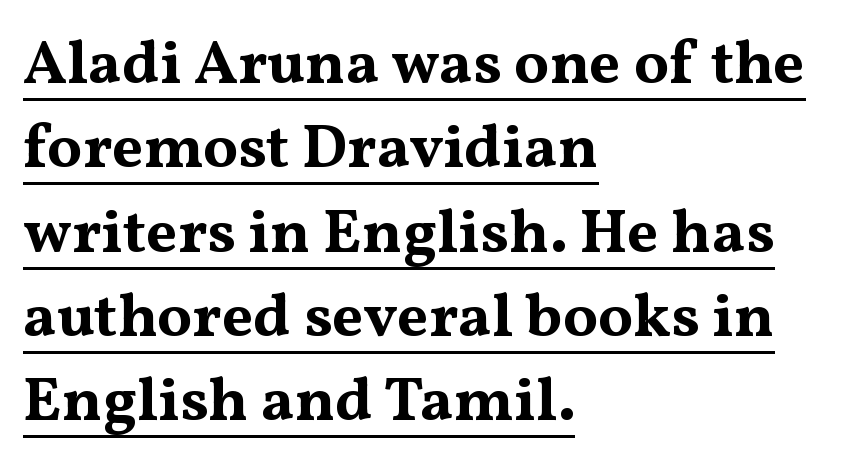
{"serif": "yes", "italic": "no", "bold": "yes", "weight": "bold", "width": "wide", "stroke_contrast": "medium", "x_height": "medium", "monospaced": "no", "underline": "yes", "align": "left", "line_spacing": "normal", "line_spacing_ratio": 1.36, "letter_spacing": "normal", "letter_spacing_em": 0.0, "glyph_px": 62}
